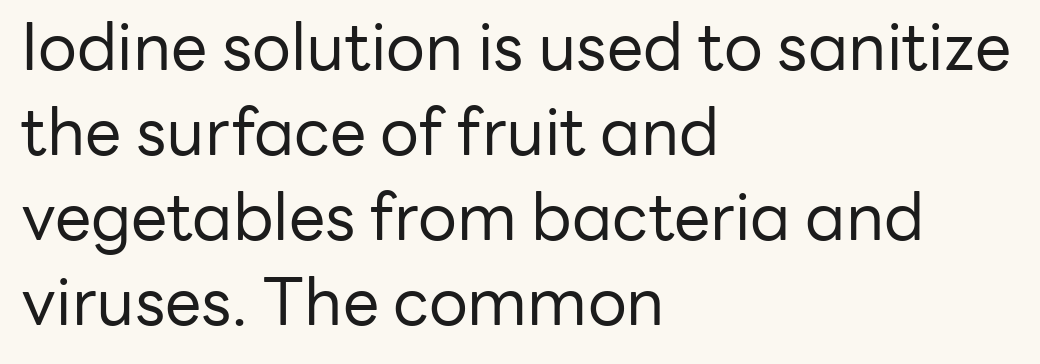
Q: Is the text bold? A: No.
Q: Is the text italic (slanted)? A: No, it is upright.
Q: Is the typeface a serif or a sans-serif typeface? A: Sans-serif.
Q: Is the text underlined? A: No.
Q: How is the paragraph aligned? A: Left-aligned.
Q: Is the spacing between letters normal or unusually wide? A: Normal.
Q: Is the spacing between lines tight, normal or loose? A: Normal.
Q: Width (condensed, normal, or wide)? A: Normal.
Q: Stroke contrast? A: Low.
Q: x-height? A: Medium.
Q: Monospaced? A: No.
